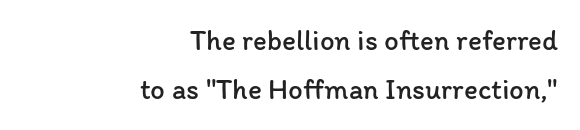
The text block is weighted toward the right margin, trailing off unevenly leftward. Spacing between characters is what you'd get straight out of the box. You can tell it's not italic because the verticals are truly vertical. Students, observe: this is what conventionally led text looks like. The cut favours lightness, reaching ordinary text weight at its darkest.
